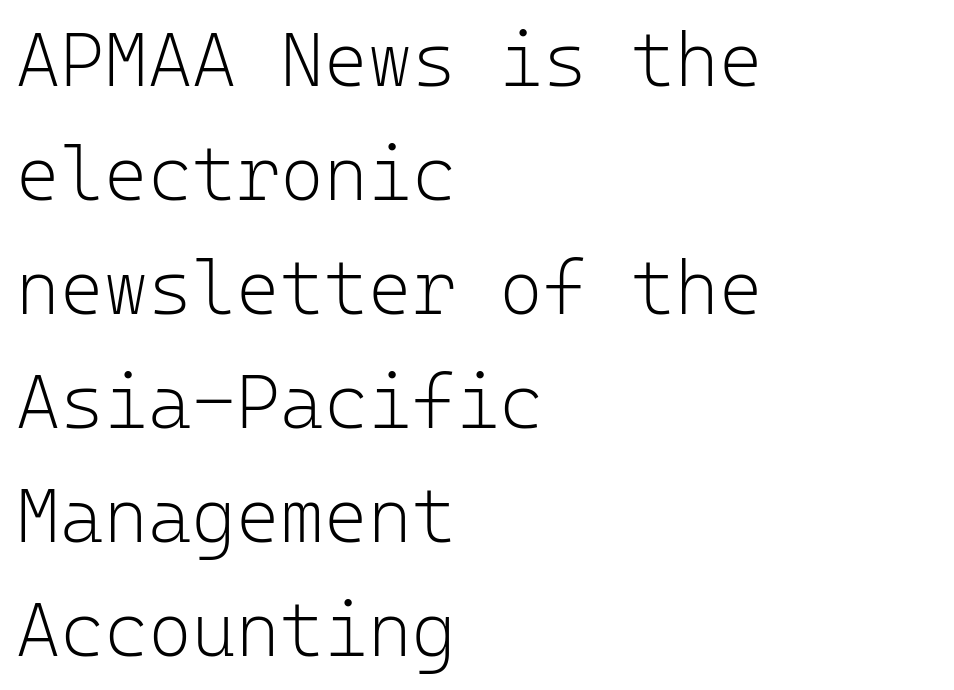
{"serif": "no", "italic": "no", "bold": "no", "weight": "light", "width": "normal", "stroke_contrast": "low", "x_height": "medium", "monospaced": "yes", "underline": "no", "align": "left", "line_spacing": "normal", "line_spacing_ratio": 1.52, "letter_spacing": "normal", "letter_spacing_em": 0.0, "glyph_px": 75}
